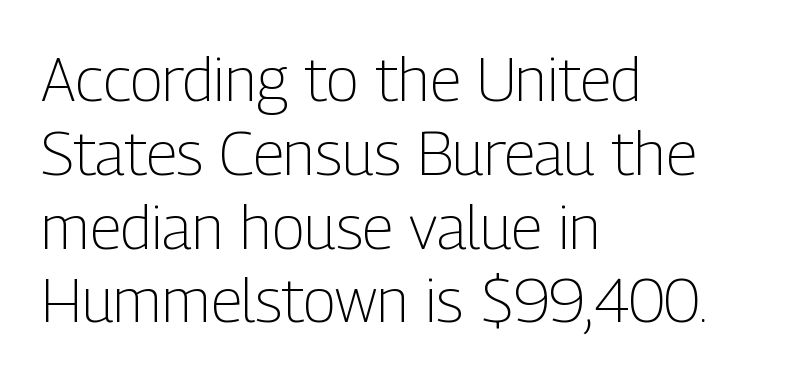
Upright lettering throughout. All the whitespace from short lines collects on the right. Check where the strokes stop: nothing finishes them off — pure sans. Do the characters align in a grid? No, the font is proportional.
